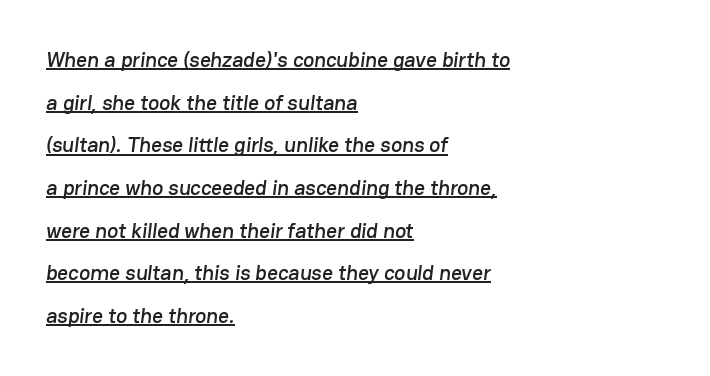
Q: Is the text underlined? A: Yes.
Q: How is the paragraph aligned? A: Left-aligned.
Q: Is the spacing between letters normal or unusually wide? A: Normal.
Q: Is the spacing between lines tight, normal or loose? A: Loose.
